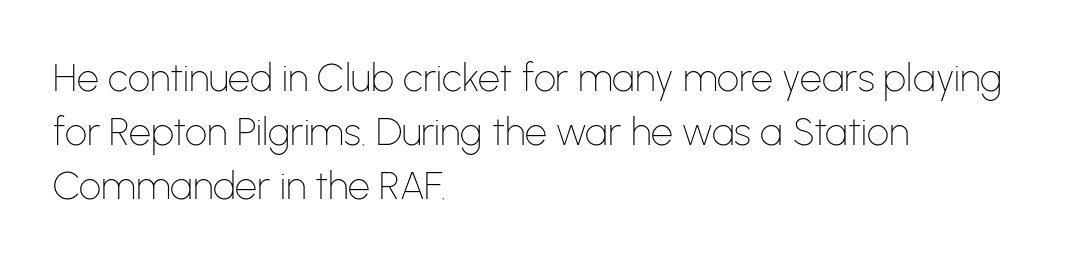
{"serif": "no", "italic": "no", "bold": "no", "weight": "thin", "width": "normal", "stroke_contrast": "low", "x_height": "medium", "monospaced": "no", "underline": "no", "align": "left", "line_spacing": "normal", "line_spacing_ratio": 1.38, "letter_spacing": "normal", "letter_spacing_em": 0.0, "glyph_px": 39}
